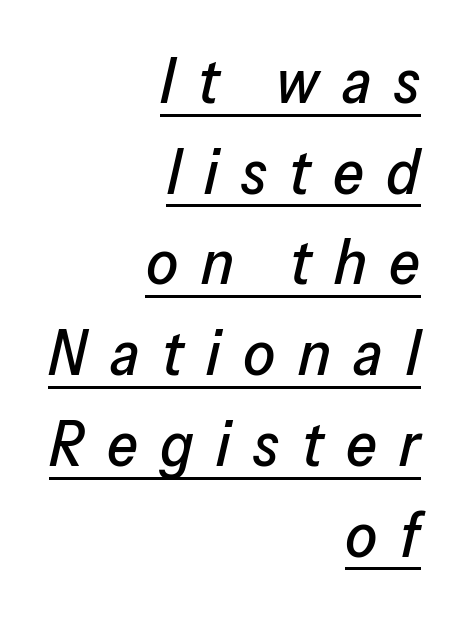
Q: Is the text italic (slanted)? A: Yes, it leans right by about 13 degrees.
Q: Is the text underlined? A: Yes.
Q: How is the paragraph aligned? A: Right-aligned.
Q: Is the spacing between letters normal or unusually wide? A: Unusually wide.
Q: Is the spacing between lines tight, normal or loose? A: Normal.
Q: Width (condensed, normal, or wide)? A: Normal.
Q: Stroke contrast? A: Low.
Q: x-height? A: Medium.
Q: Monospaced? A: No.
